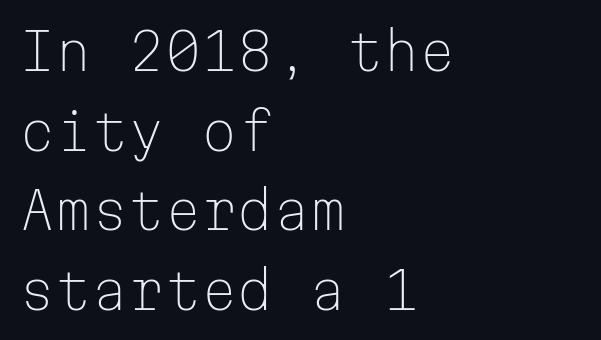
The image shows 52 px light sans-serif type, upright, monospaced; set left-aligned, normal line spacing (1.53x), normal letter spacing, not underlined; low stroke contrast and a medium x-height.
